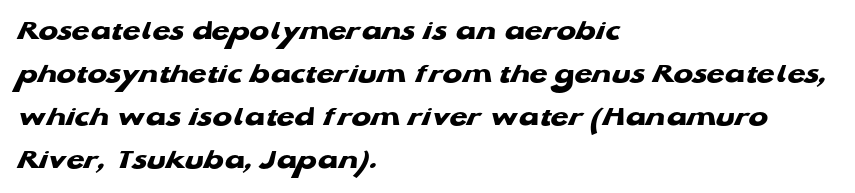
{"serif": "no", "bold": "yes", "weight": "heavy", "width": "wide", "stroke_contrast": "low", "x_height": "medium", "monospaced": "no", "underline": "no", "align": "left", "line_spacing": "normal", "line_spacing_ratio": 1.48, "letter_spacing": "normal", "letter_spacing_em": 0.0, "glyph_px": 29}
